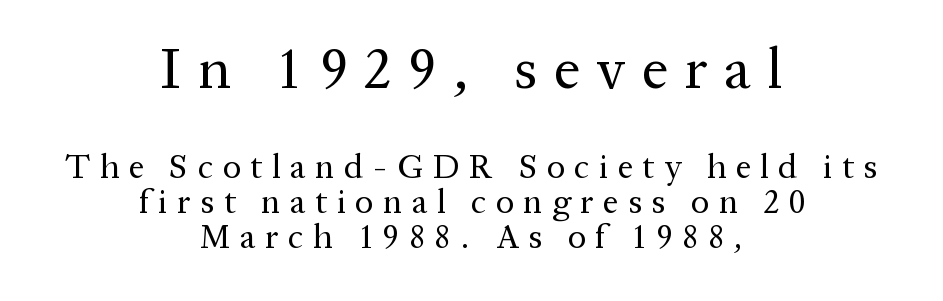
The passage shown begins with its larger block and ends with its smaller one. Notice how the passage keeps no hard edge, just a central spine. Display-style spreading of the glyphs; the letterfit is very open. A serif font was chosen for this passage. Each stroke keeps to a modest, everyday thickness or less.
